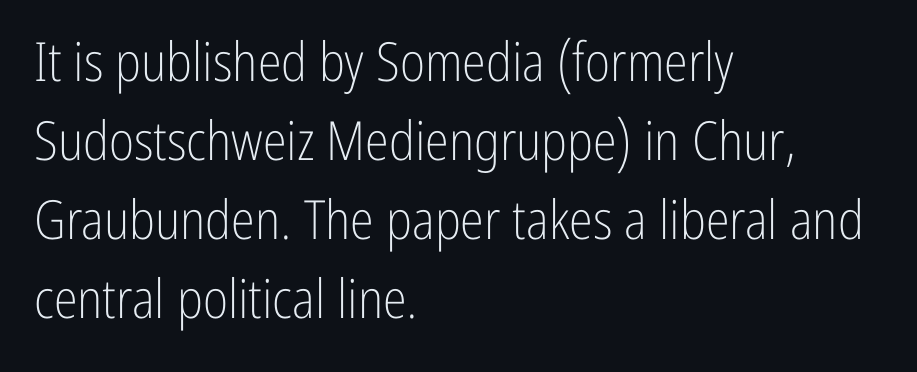
The image shows 54 px light, condensed sans-serif type, upright; set left-aligned, normal line spacing (1.46x), normal letter spacing, not underlined; low stroke contrast and a medium x-height.
